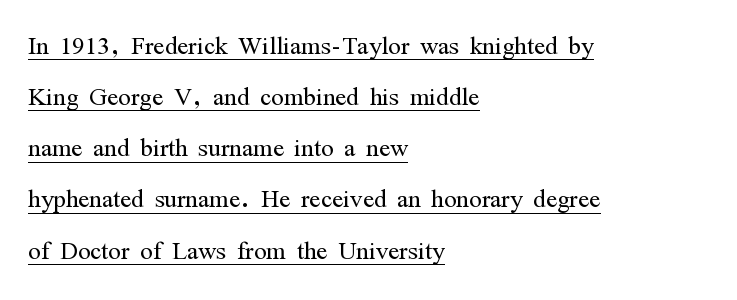
{"serif": "yes", "italic": "no", "bold": "no", "weight": "light", "width": "condensed", "stroke_contrast": "medium", "x_height": "medium", "monospaced": "no", "underline": "yes", "align": "left", "line_spacing": "normal", "line_spacing_ratio": 1.55, "letter_spacing": "normal", "letter_spacing_em": 0.0, "glyph_px": 33}
